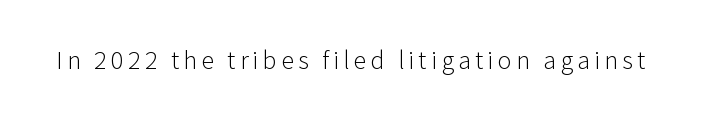
Only glyphs here, with clear space below each row. Posture: upright roman. The font is comparable to plain body text, perhaps lighter.
